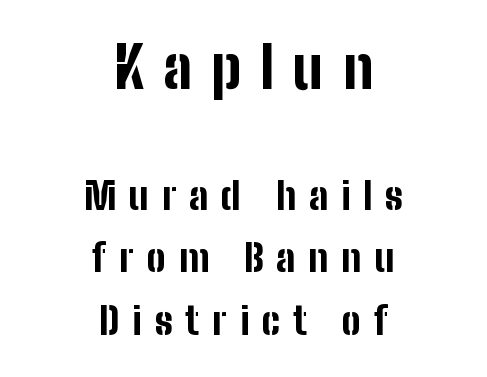
{"serif": "no", "italic": "no", "bold": "yes", "weight": "bold", "width": "condensed", "stroke_contrast": "low", "x_height": "medium", "monospaced": "no", "underline": "no", "align": "center", "line_spacing": "normal", "line_spacing_ratio": 1.65, "letter_spacing": "wide", "letter_spacing_em": 0.34, "larger_block": "first", "size_ratio": 1.5, "glyph_px": 57}
